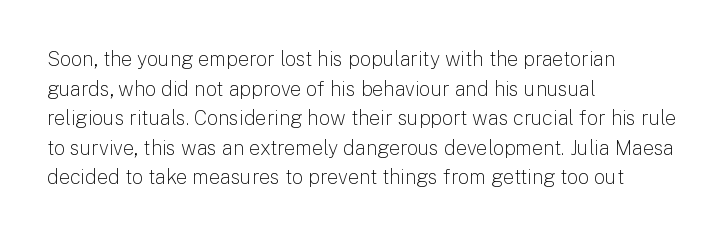
{"italic": "no", "bold": "no", "underline": "no", "align": "left", "line_spacing": "normal", "line_spacing_ratio": 1.48, "letter_spacing": "normal", "letter_spacing_em": 0.0, "glyph_px": 20}
